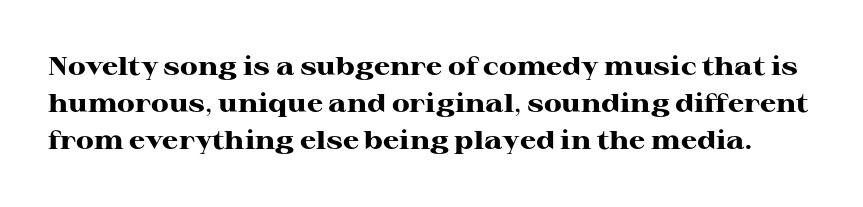
{"italic": "no", "bold": "yes", "underline": "no", "line_spacing": "normal", "line_spacing_ratio": 1.43, "letter_spacing": "normal", "letter_spacing_em": 0.0, "glyph_px": 26}
